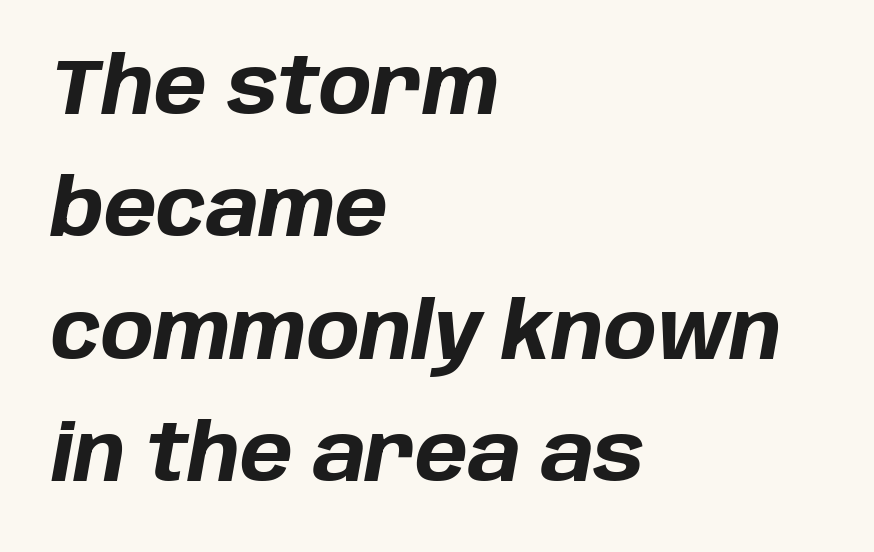
The image shows 79 px bold type, italic (leaning right); set left-aligned, normal line spacing (1.55x), normal letter spacing, not underlined; low stroke contrast and a large x-height.
